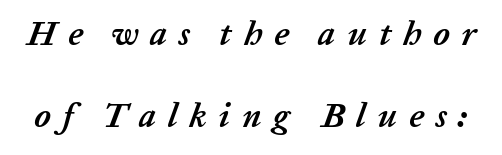
Q: Is the text bold? A: Yes.
Q: Is the text italic (slanted)? A: Yes, it leans right by about 20 degrees.
Q: Is the text underlined? A: No.
Q: Is the spacing between letters normal or unusually wide? A: Unusually wide.
Q: Is the spacing between lines tight, normal or loose? A: Loose.
Q: Width (condensed, normal, or wide)? A: Normal.
Q: Stroke contrast? A: Low.
Q: x-height? A: Medium.
Q: Monospaced? A: No.
